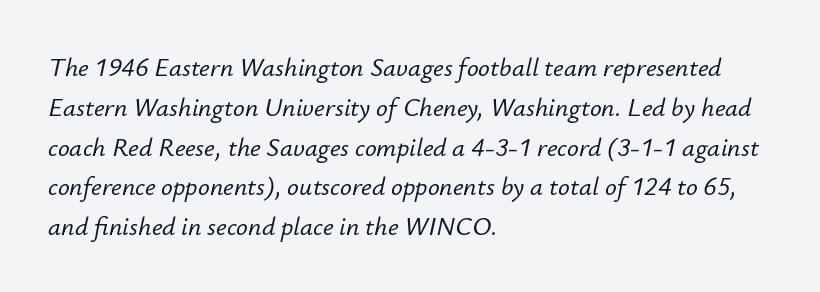
The image shows 26 px text type, italic (leaning right); set left-aligned, normal line spacing (1.53x), normal letter spacing, not underlined.
